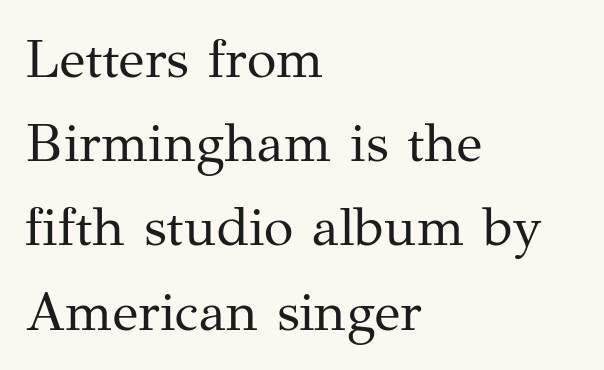
{"serif": "yes", "italic": "no", "bold": "no", "weight": "regular", "width": "normal", "stroke_contrast": "medium", "x_height": "medium", "monospaced": "no", "underline": "no", "align": "left", "line_spacing": "normal", "line_spacing_ratio": 1.56, "letter_spacing": "normal", "letter_spacing_em": 0.0, "glyph_px": 54}
